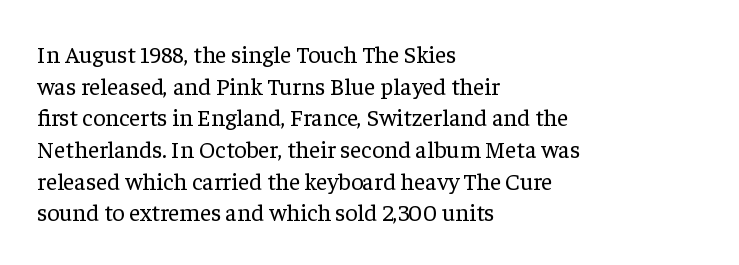
Leftover space on each line is placed entirely after the last word. The typesetting does not lean heavy: it is not bold. Honestly, the letter spacing is just normal — you wouldn't notice it. Underline: absent. If you drew a line through each stem, it would be perfectly vertical.
